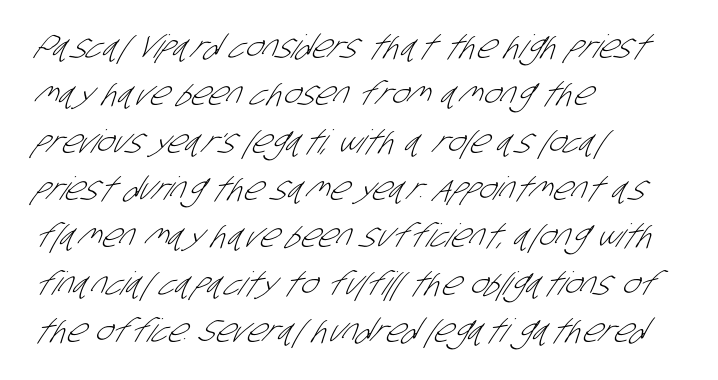
Is the type heavy? It reads as light-to-regular instead. If you drew a ruler down the left edge, every line would touch it. Just letters on the line, the space beneath them empty. There is no visible air inserted between adjacent glyphs. Here the designer chose a conventional face with non-uniform glyph widths. Nothing sits at the stroke ends, so this counts as sans-serif.
